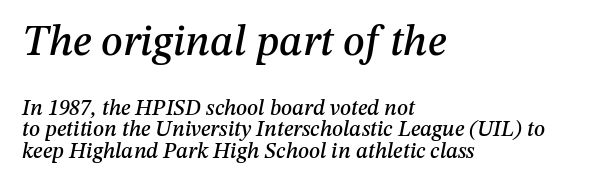
Spacing verdict: proportional, widths tailored to each character. Students, observe: this is what under-led, compact text looks like. Typesetter's note — upper block bumped up in size, lower block left smaller. Casual observation: everything's shoved over to the left. You could call the tracking neutral — neither tight nor loose. The foot of each line stays bare and open.
